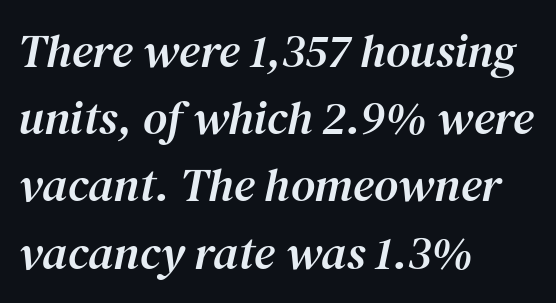
{"serif": "yes", "italic": "yes", "lean": "right", "slant_degrees": 12, "width": "normal", "stroke_contrast": "medium", "x_height": "medium", "monospaced": "no", "underline": "no", "align": "left", "line_spacing": "normal", "line_spacing_ratio": 1.43, "letter_spacing": "normal", "letter_spacing_em": 0.0, "glyph_px": 47}
